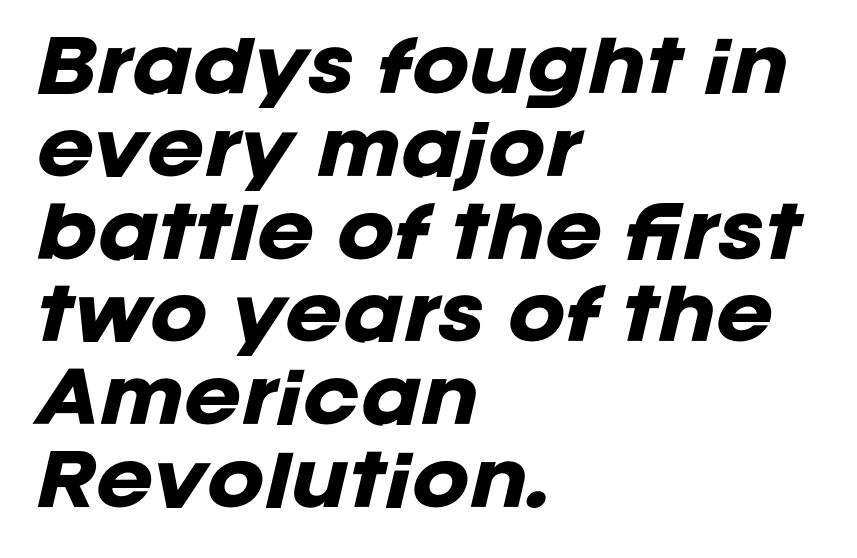
Q: Is the text bold? A: Yes.
Q: Is the text italic (slanted)? A: Yes, it leans right by about 12 degrees.
Q: Is the text underlined? A: No.
Q: How is the paragraph aligned? A: Left-aligned.
Q: Is the spacing between letters normal or unusually wide? A: Normal.
Q: Width (condensed, normal, or wide)? A: Normal.
Q: Stroke contrast? A: Low.
Q: x-height? A: Large.
Q: Monospaced? A: No.
